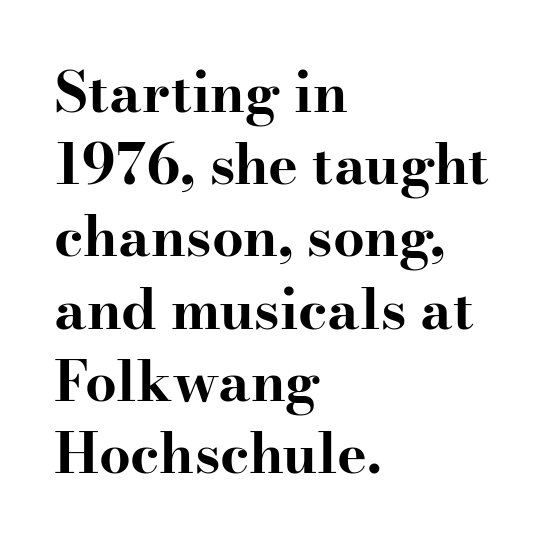
The sample has been set heavy, in full bold. The type family on display is of the serif kind. This rendering leaves character spacing at its baseline value. Compared with a centered layout, this one pins lines to the left instead. Successive baselines arrive at the customary interval.
